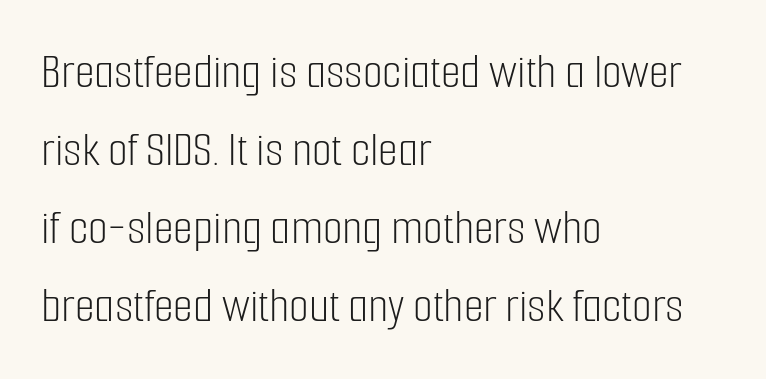
The image shows 51 px light, condensed sans-serif type, upright; set left-aligned, normal line spacing (1.53x), normal letter spacing, not underlined; low stroke contrast and a medium x-height.
